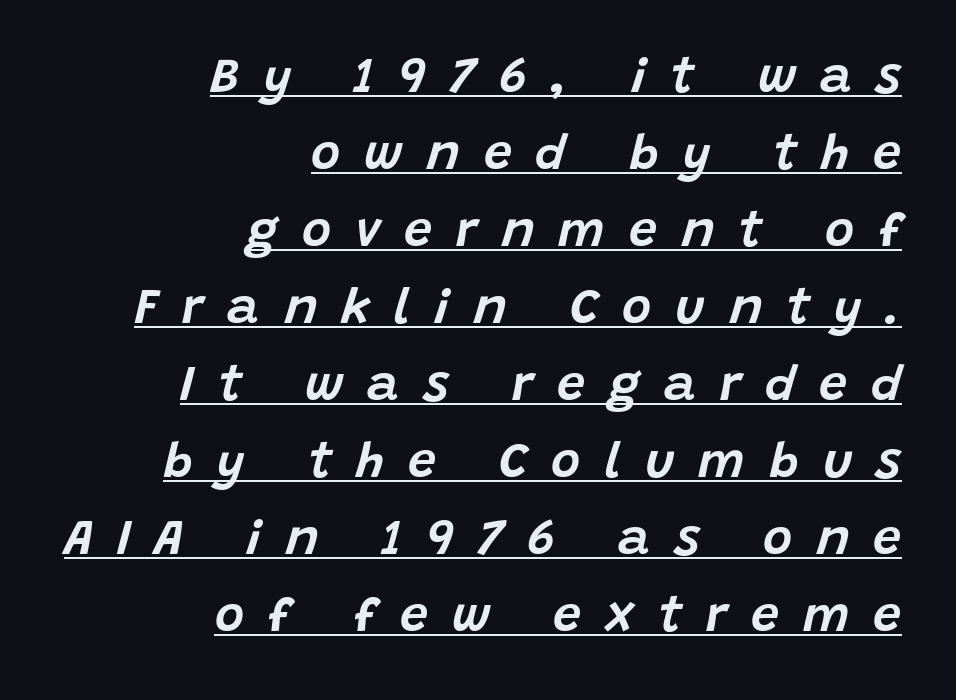
Q: Is the text italic (slanted)? A: Yes, it leans right by about 15 degrees.
Q: Is the text underlined? A: Yes.
Q: How is the paragraph aligned? A: Right-aligned.
Q: Is the spacing between letters normal or unusually wide? A: Unusually wide.
Q: Is the spacing between lines tight, normal or loose? A: Normal.
Q: Width (condensed, normal, or wide)? A: Normal.
Q: Stroke contrast? A: Low.
Q: x-height? A: Large.
Q: Monospaced? A: No.
